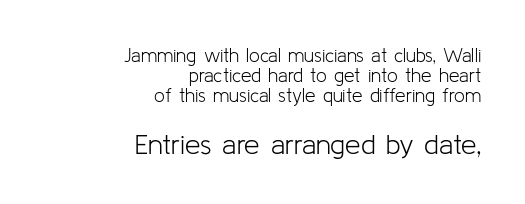
{"serif": "no", "italic": "no", "bold": "no", "weight": "light", "width": "normal", "stroke_contrast": "low", "x_height": "medium", "monospaced": "no", "underline": "no", "align": "right", "line_spacing": "tight", "line_spacing_ratio": 1.06, "letter_spacing": "normal", "letter_spacing_em": 0.0, "larger_block": "second", "size_ratio": 1.47, "glyph_px": 28}
